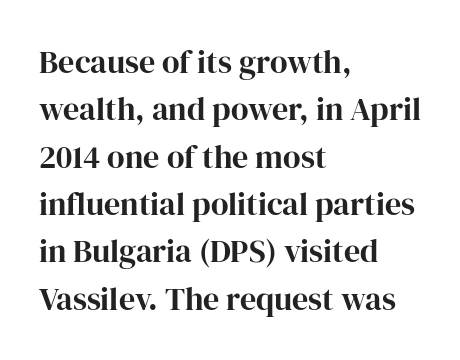
{"serif": "yes", "italic": "no", "bold": "yes", "weight": "bold", "width": "normal", "stroke_contrast": "high", "x_height": "medium", "monospaced": "no", "underline": "no", "align": "left", "line_spacing": "normal", "line_spacing_ratio": 1.48, "letter_spacing": "normal", "letter_spacing_em": 0.0, "glyph_px": 32}
